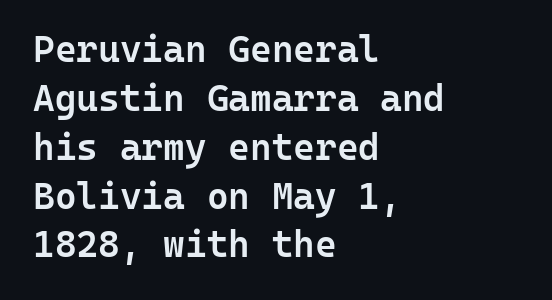
Q: Is the text bold? A: Semi-bold.
Q: Is the text italic (slanted)? A: No, it is upright.
Q: Is the typeface a serif or a sans-serif typeface? A: Sans-serif.
Q: Is the text underlined? A: No.
Q: How is the paragraph aligned? A: Left-aligned.
Q: Is the spacing between letters normal or unusually wide? A: Normal.
Q: Is the spacing between lines tight, normal or loose? A: Normal.
Q: Width (condensed, normal, or wide)? A: Normal.
Q: Stroke contrast? A: Low.
Q: x-height? A: Medium.
Q: Monospaced? A: Yes.
